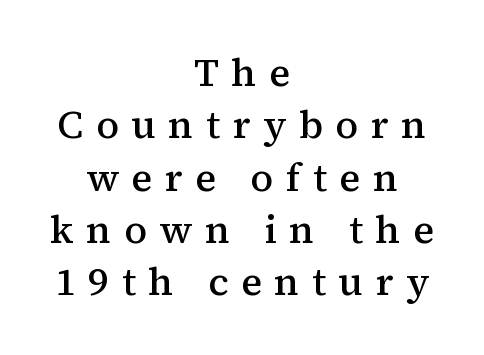
A typesetter would call this heavily tracked-out type. In terms of weight, the rendering is demibold, just under bold. Do the characters align in a grid? No, the font is proportional. The typography opts for an upright posture over an oblique one. The baseline area is clear. Interline gaps are of average width in this sample.
